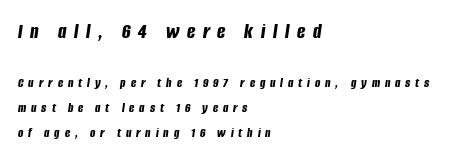
{"italic": "yes", "lean": "right", "slant_degrees": 8, "bold": "yes", "underline": "no", "align": "left", "line_spacing_ratio": 1.76, "letter_spacing": "wide", "letter_spacing_em": 0.35, "larger_block": "first", "size_ratio": 1.57, "glyph_px": 22}
